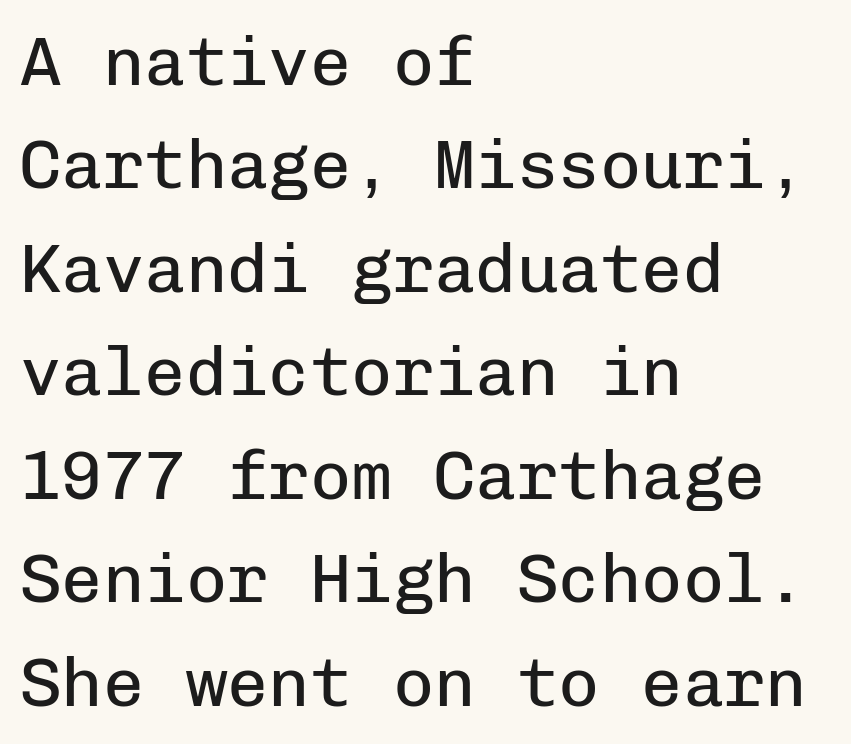
The face looks like a standard text weight, possibly lighter. Students, observe: this is what conventionally led text looks like. Upright lettering throughout. Short note: letters normally spaced. Typographically, this falls in the sans-serif category.
